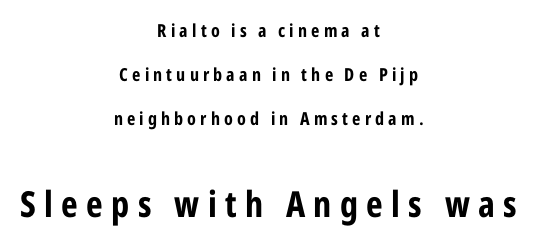
Q: Is the text bold? A: Yes.
Q: Is the text italic (slanted)? A: No, it is upright.
Q: Is the typeface a serif or a sans-serif typeface? A: Sans-serif.
Q: Is the text underlined? A: No.
Q: How is the paragraph aligned? A: Centered.
Q: Is the spacing between letters normal or unusually wide? A: Unusually wide.
Q: Is the spacing between lines tight, normal or loose? A: Loose.
Q: Which block of text is set in a larger size, the first (top) or the second (bottom)? A: The second (bottom) one.
Q: Width (condensed, normal, or wide)? A: Condensed.
Q: Stroke contrast? A: Low.
Q: x-height? A: Medium.
Q: Monospaced? A: No.
